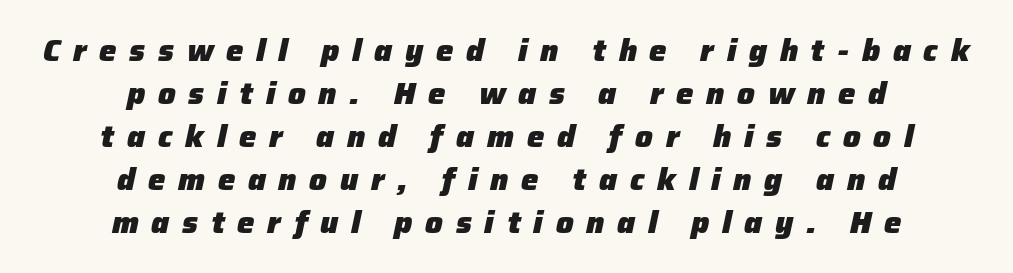
{"italic": "yes", "lean": "right", "slant_degrees": 12, "bold": "yes", "weight": "heavy", "width": "normal", "stroke_contrast": "low", "x_height": "medium", "monospaced": "no", "underline": "no", "align": "center", "line_spacing": "normal", "line_spacing_ratio": 1.39, "letter_spacing": "wide", "letter_spacing_em": 0.41, "glyph_px": 31}
